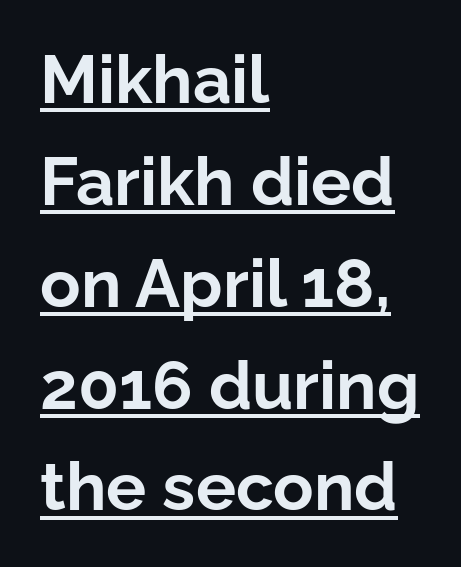
{"serif": "no", "italic": "no", "bold": "yes", "weight": "bold", "width": "normal", "stroke_contrast": "low", "x_height": "medium", "monospaced": "no", "underline": "yes", "align": "left", "line_spacing": "normal", "line_spacing_ratio": 1.52, "letter_spacing": "normal", "letter_spacing_em": 0.0, "glyph_px": 67}
